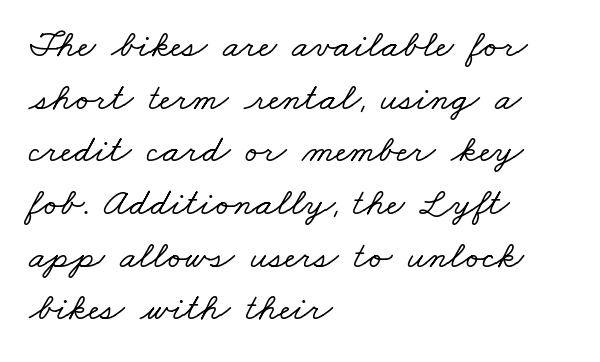
Q: Is the typeface a serif or a sans-serif typeface? A: Serif.
Q: Is the text underlined? A: No.
Q: How is the paragraph aligned? A: Left-aligned.
Q: Is the spacing between letters normal or unusually wide? A: Normal.
Q: Is the spacing between lines tight, normal or loose? A: Normal.
Q: Width (condensed, normal, or wide)? A: Wide.
Q: Stroke contrast? A: Low.
Q: x-height? A: Small.
Q: Monospaced? A: No.
